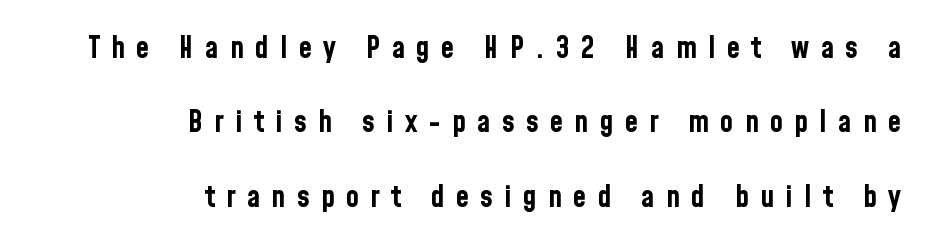
{"serif": "no", "italic": "no", "bold": "yes", "weight": "bold", "width": "condensed", "stroke_contrast": "low", "x_height": "medium", "monospaced": "no", "underline": "no", "align": "right", "line_spacing": "loose", "line_spacing_ratio": 2.48, "letter_spacing": "wide", "letter_spacing_em": 0.38, "glyph_px": 30}
